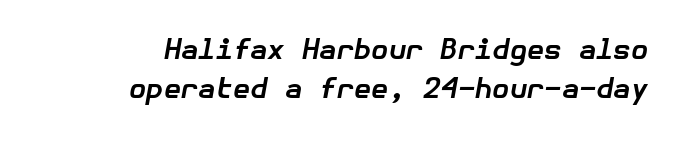
{"italic": "yes", "lean": "right", "slant_degrees": 10, "bold": "yes", "weight": "bold", "width": "normal", "stroke_contrast": "low", "x_height": "medium", "underline": "no", "align": "right", "line_spacing": "normal", "line_spacing_ratio": 1.39, "letter_spacing": "normal", "letter_spacing_em": 0.0, "glyph_px": 28}
